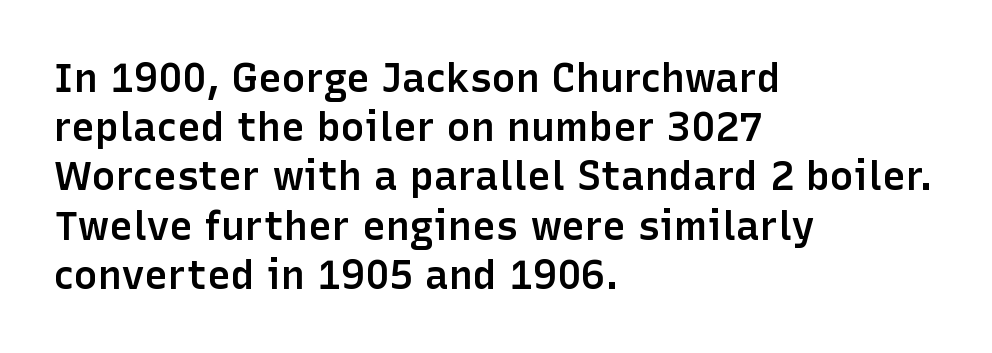
The characters display no serif detailing; their extremities are plain. This sample uses an upright cut, with every glyph sitting square on the baseline. Underline: absent. Notice the strokes are somewhat thickened but not fully heavy: this is a semibold.
